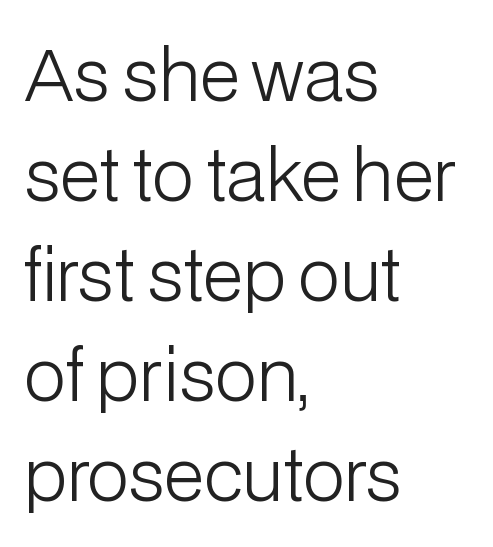
{"serif": "no", "italic": "no", "bold": "no", "weight": "light", "width": "normal", "stroke_contrast": "low", "x_height": "medium", "monospaced": "no", "underline": "no", "align": "left", "line_spacing": "normal", "line_spacing_ratio": 1.43, "letter_spacing": "normal", "letter_spacing_em": 0.0, "glyph_px": 70}
